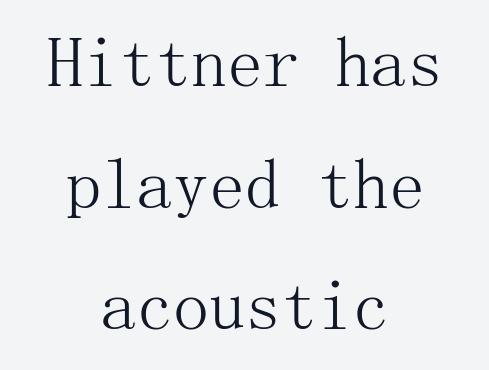
{"serif": "yes", "italic": "no", "bold": "no", "weight": "light", "width": "normal", "stroke_contrast": "medium", "x_height": "medium", "underline": "no", "align": "center", "line_spacing": "normal", "line_spacing_ratio": 1.69, "letter_spacing": "normal", "letter_spacing_em": 0.0, "glyph_px": 72}
